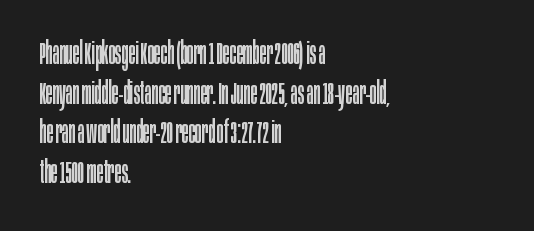
The image shows 31 px regular-weight, condensed sans-serif type, upright; set left-aligned, normal line spacing (1.28x), normal letter spacing, not underlined; low stroke contrast and a large x-height.
